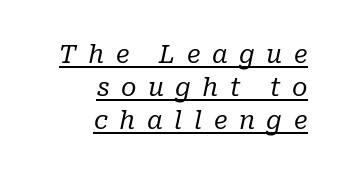
The image shows 25 px text type, italic (leaning right); set right-aligned, normal line spacing (1.33x), unusually wide letter spacing (+0.46 em), underlined.
